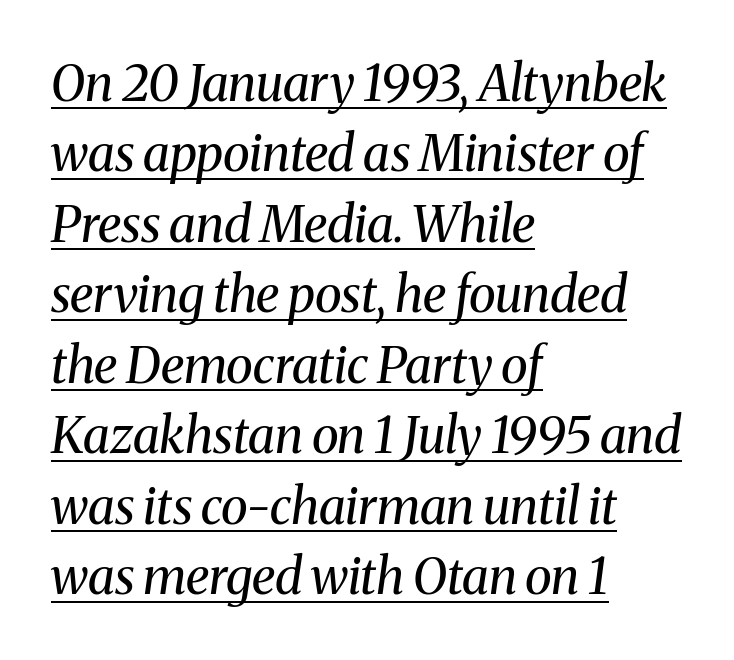
{"serif": "yes", "italic": "yes", "lean": "right", "slant_degrees": 8, "bold": "no", "weight": "regular", "width": "normal", "stroke_contrast": "medium", "x_height": "medium", "monospaced": "no", "underline": "yes", "align": "left", "line_spacing": "normal", "line_spacing_ratio": 1.41, "letter_spacing": "normal", "letter_spacing_em": 0.0, "glyph_px": 50}
